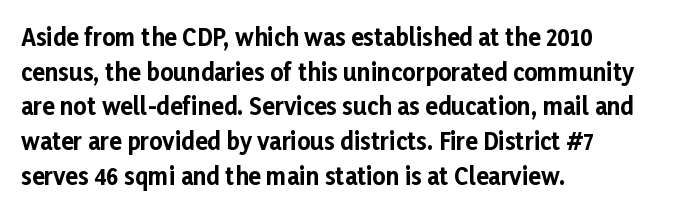
The image shows 23 px bold type, upright; set left-aligned, normal line spacing (1.51x), normal letter spacing, not underlined.
